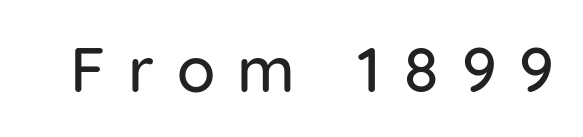
The image shows 63 px sans-serif type, upright; set unusually wide letter spacing (+0.36 em), not underlined; low stroke contrast and a medium x-height.
